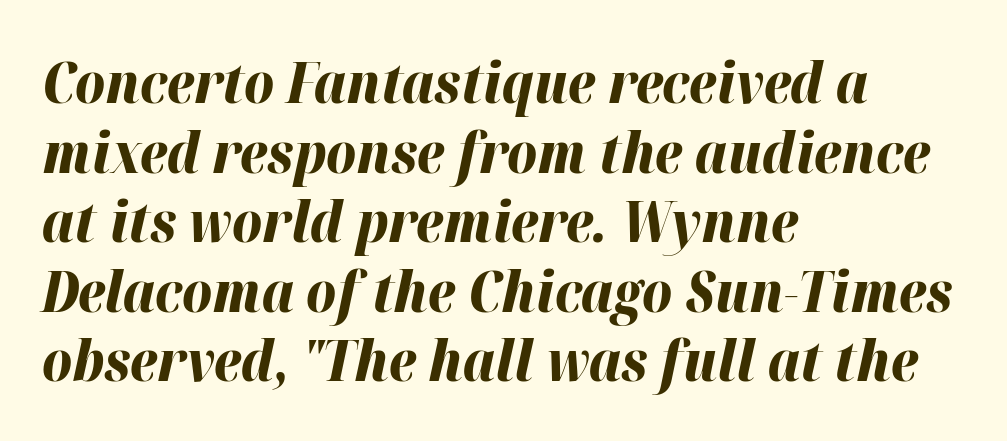
Q: Is the text bold? A: Yes.
Q: Is the text italic (slanted)? A: Yes, it leans right by about 12 degrees.
Q: Is the text underlined? A: No.
Q: How is the paragraph aligned? A: Left-aligned.
Q: Is the spacing between letters normal or unusually wide? A: Normal.
Q: Width (condensed, normal, or wide)? A: Normal.
Q: Stroke contrast? A: High.
Q: x-height? A: Medium.
Q: Monospaced? A: No.
